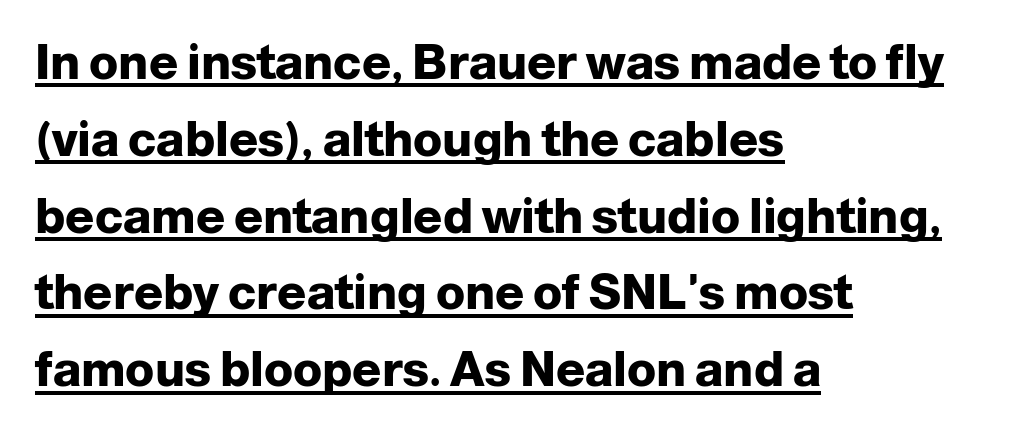
{"serif": "no", "italic": "no", "bold": "yes", "weight": "heavy", "width": "normal", "stroke_contrast": "low", "x_height": "medium", "monospaced": "no", "underline": "yes", "align": "left", "line_spacing": "normal", "line_spacing_ratio": 1.6, "letter_spacing": "normal", "letter_spacing_em": 0.0, "glyph_px": 48}
